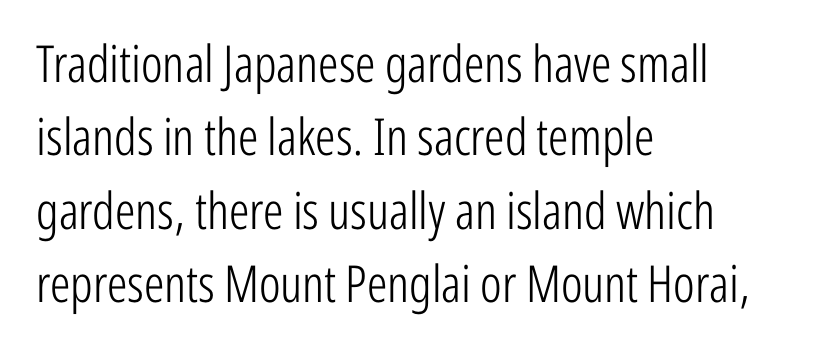
{"serif": "no", "italic": "no", "bold": "no", "weight": "light", "width": "condensed", "stroke_contrast": "low", "x_height": "medium", "monospaced": "no", "underline": "no", "align": "left", "line_spacing": "normal", "line_spacing_ratio": 1.44, "letter_spacing": "normal", "letter_spacing_em": 0.0, "glyph_px": 51}
